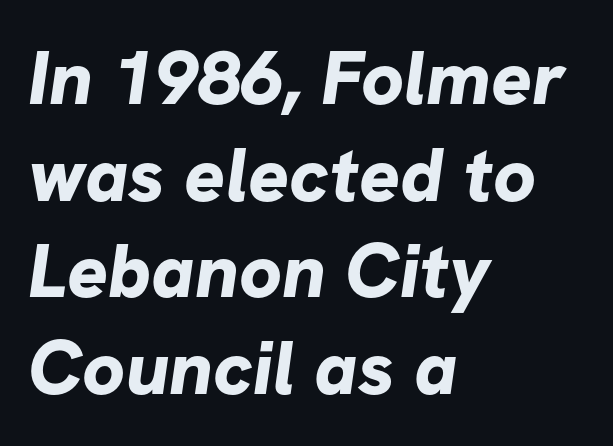
The image shows 76 px bold sans-serif type; set left-aligned, normal line spacing (1.27x), normal letter spacing, not underlined; low stroke contrast and a medium x-height.
